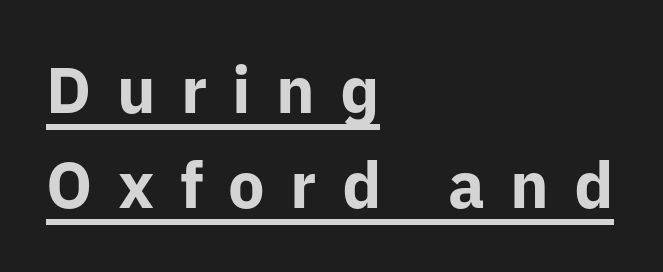
Q: Is the text bold? A: Yes.
Q: Is the text italic (slanted)? A: No, it is upright.
Q: Is the typeface a serif or a sans-serif typeface? A: Sans-serif.
Q: Is the text underlined? A: Yes.
Q: How is the paragraph aligned? A: Left-aligned.
Q: Is the spacing between letters normal or unusually wide? A: Unusually wide.
Q: Is the spacing between lines tight, normal or loose? A: Normal.
Q: Width (condensed, normal, or wide)? A: Normal.
Q: Stroke contrast? A: Low.
Q: x-height? A: Medium.
Q: Monospaced? A: No.
